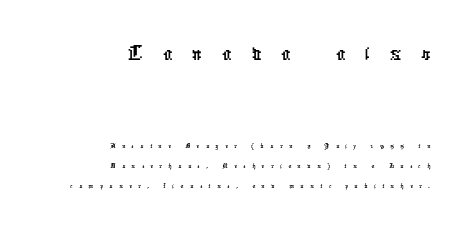
Observe the absence of serifs on each vertical stroke in this sample. Unmarked baselines from the first word to the last. Line ends are locked; line starts wander. Vertical spacing — default. Someone cranked the tracking dial way up on this one. A typesetter would call this proportional, since set widths differ per character.
